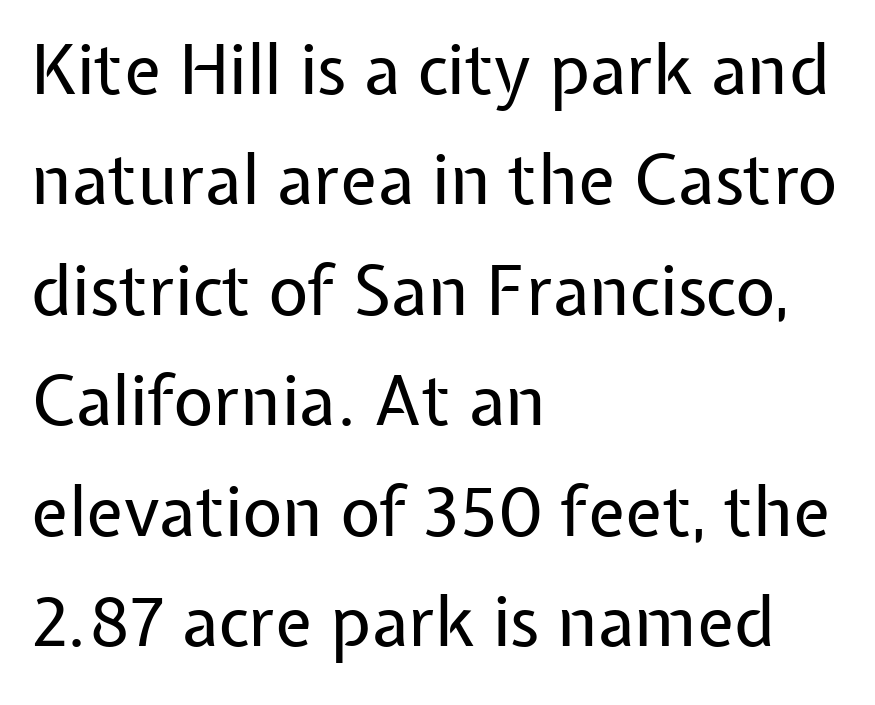
Is the letter spacing exaggerated? No — it looks like the ordinary default. Ink coverage per letter is moderate at most. Does the leading feel generous? No, just average. Posture: vertical. Look at the bottom of the vertical strokes: they stop flat, with no serifs.
